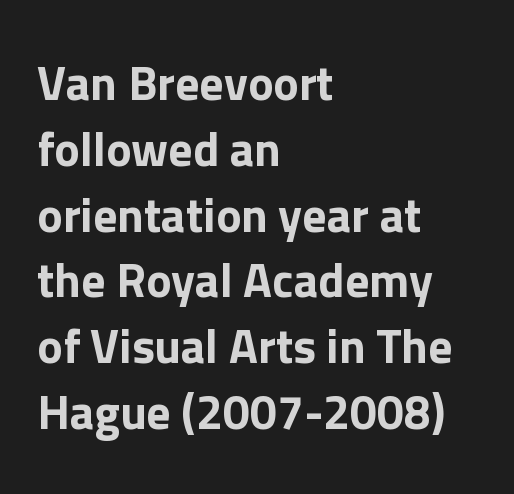
{"serif": "no", "italic": "no", "width": "normal", "stroke_contrast": "low", "x_height": "medium", "monospaced": "no", "underline": "no", "align": "left", "line_spacing": "normal", "line_spacing_ratio": 1.37, "letter_spacing": "normal", "letter_spacing_em": 0.0, "glyph_px": 48}
